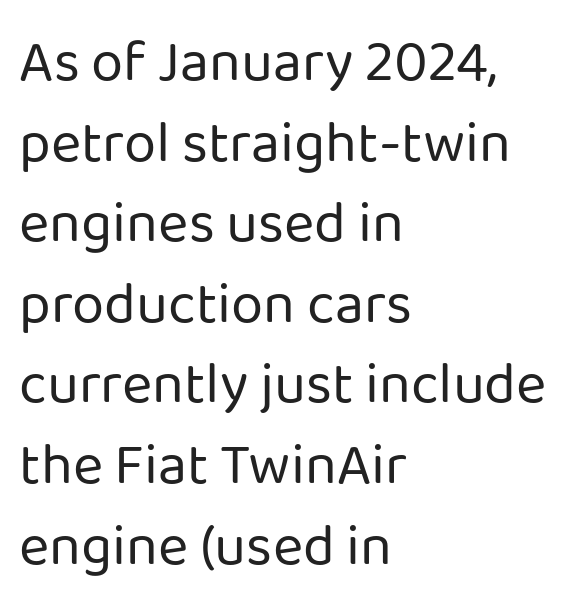
{"serif": "no", "italic": "no", "bold": "no", "weight": "regular", "width": "normal", "stroke_contrast": "low", "x_height": "medium", "monospaced": "no", "underline": "no", "align": "left", "line_spacing": "normal", "line_spacing_ratio": 1.39, "letter_spacing": "normal", "letter_spacing_em": 0.0, "glyph_px": 58}
